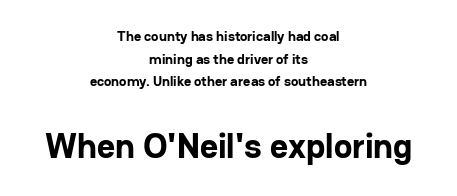
The image shows 35 px bold sans-serif type, upright; set centered, normal line spacing (1.61x), normal letter spacing, not underlined; the second (bottom) block is 2.5x larger; low stroke contrast and a medium x-height.
